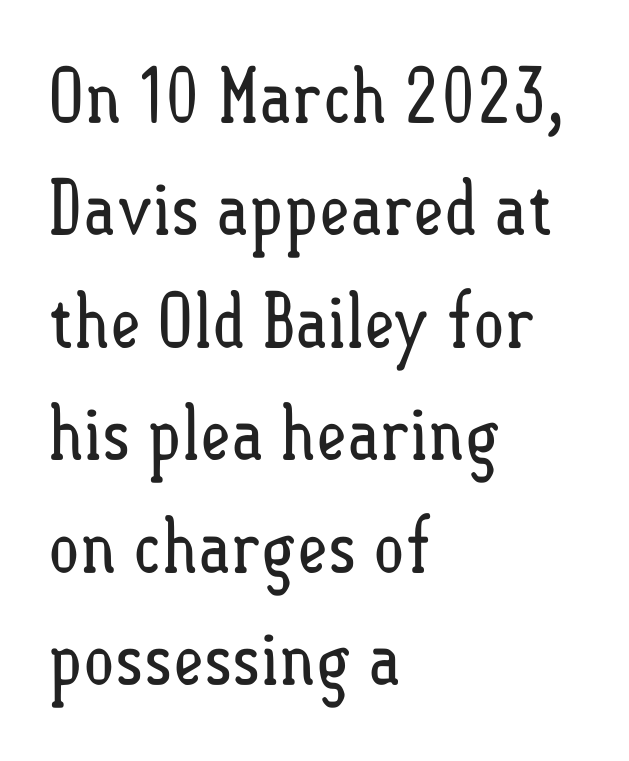
Students, observe: this is what conventionally led text looks like. Vertical stems look standard width or narrower in stroke. Line beginnings align vertically; line endings do not. The passage shown is typed in a proportional face where columns would drift. Students, note that the glyphs here touch the page at normal intervals. Words float on clear page, feet unadorned.
